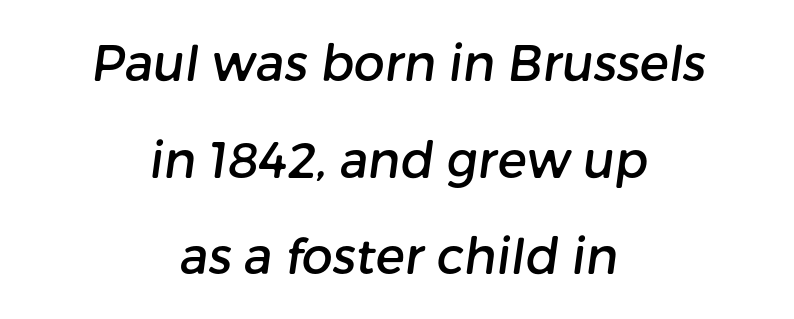
{"serif": "no", "width": "normal", "stroke_contrast": "low", "x_height": "medium", "monospaced": "no", "underline": "no", "align": "center", "line_spacing": "loose", "line_spacing_ratio": 1.97, "letter_spacing": "normal", "letter_spacing_em": 0.0, "glyph_px": 49}
